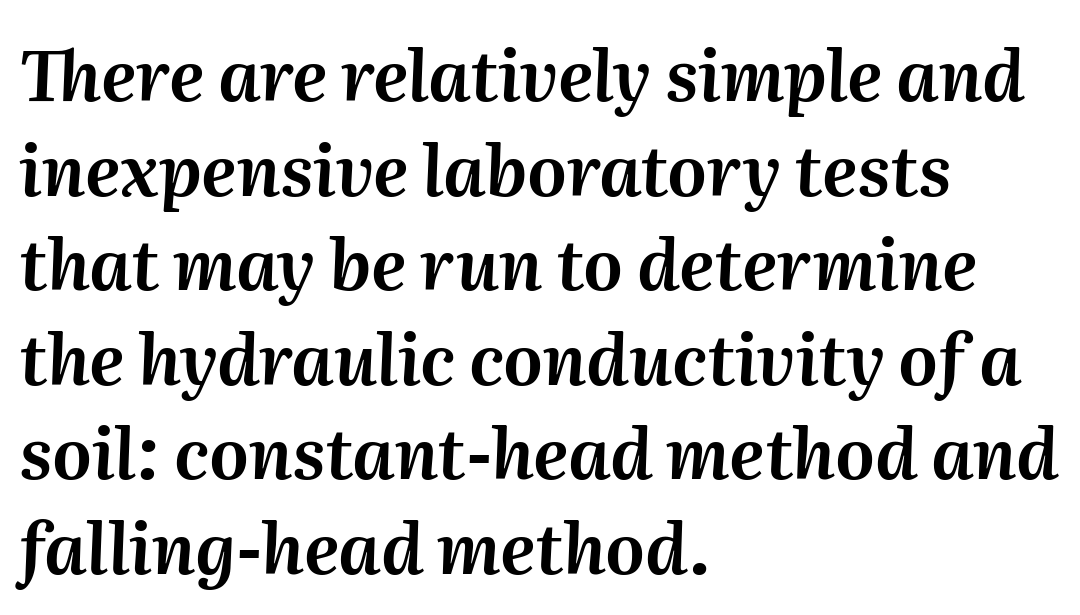
The image shows 69 px text type, italic (leaning right); set left-aligned, normal line spacing (1.37x), normal letter spacing, not underlined; medium stroke contrast and a medium x-height.
